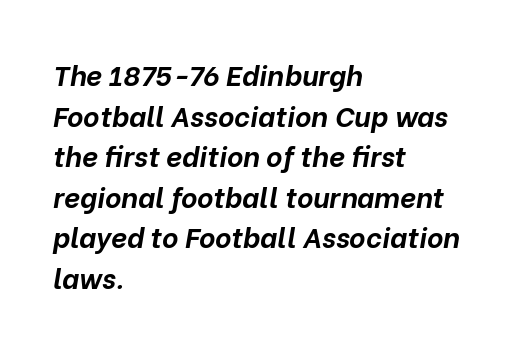
Varying glyph widths throughout — classic text-font behaviour. What stands out about the letter spacing? Nothing — it is the standard amount. Clear beneath every line of the passage. What weight is shown? A full bold with thick strokes. Line spacing here is normal. The lines are quadded left.
